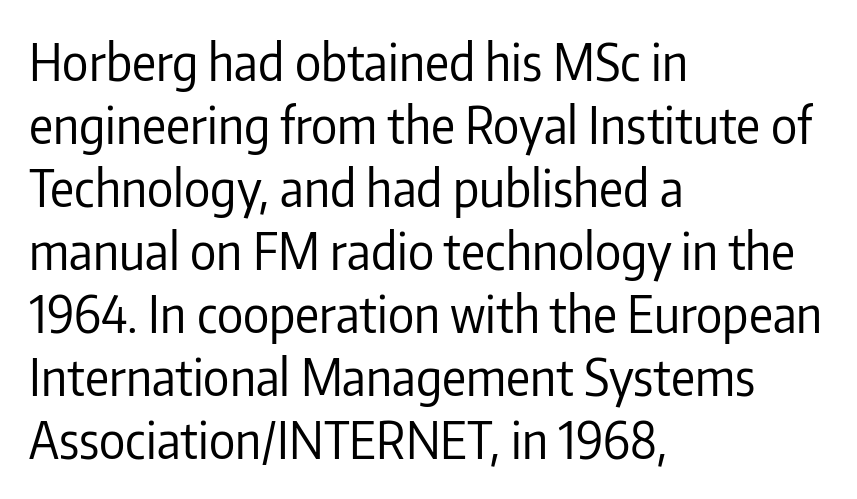
Q: Is the text bold? A: No.
Q: Is the text italic (slanted)? A: No, it is upright.
Q: Is the typeface a serif or a sans-serif typeface? A: Sans-serif.
Q: Is the text underlined? A: No.
Q: How is the paragraph aligned? A: Left-aligned.
Q: Is the spacing between letters normal or unusually wide? A: Normal.
Q: Is the spacing between lines tight, normal or loose? A: Normal.
Q: Width (condensed, normal, or wide)? A: Condensed.
Q: Stroke contrast? A: Low.
Q: x-height? A: Medium.
Q: Monospaced? A: No.
